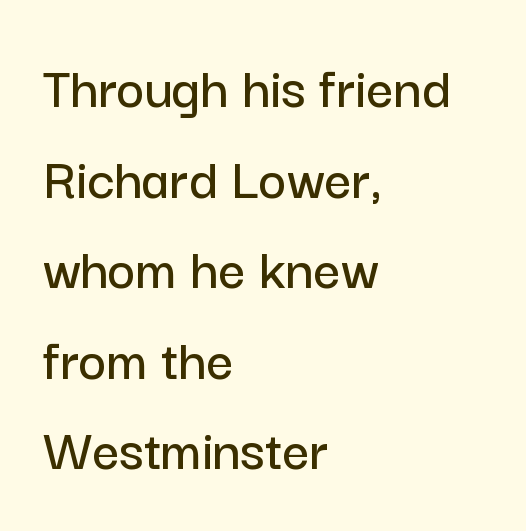
Q: Is the text italic (slanted)? A: No, it is upright.
Q: Is the typeface a serif or a sans-serif typeface? A: Sans-serif.
Q: Is the text underlined? A: No.
Q: How is the paragraph aligned? A: Left-aligned.
Q: Is the spacing between letters normal or unusually wide? A: Normal.
Q: Is the spacing between lines tight, normal or loose? A: Normal.
Q: Width (condensed, normal, or wide)? A: Normal.
Q: Stroke contrast? A: Low.
Q: x-height? A: Medium.
Q: Monospaced? A: No.
